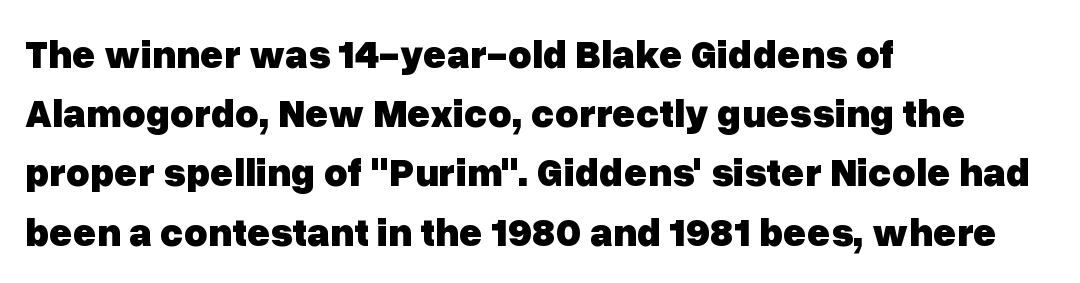
The letterforms sit shoulder to shoulder at normal distance. Weight check: bold — yes, fully. The glyphs are unaccompanied by any horizontal stroke below them. Note the varied advance widths — an 'i' is clearly narrower than an 'm'. In terms of leading, this rendering sits right in the middle. This sample uses an upright cut, with every glyph sitting square on the baseline.
